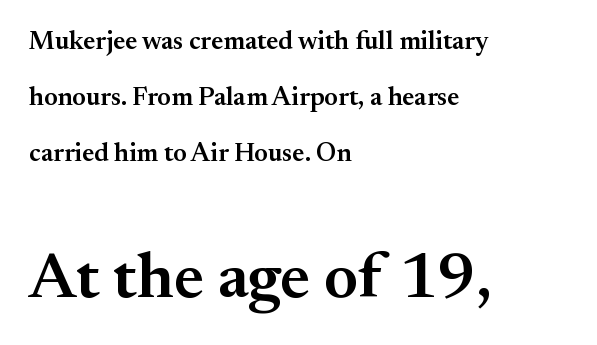
The image shows 65 px semibold serif type, upright; set left-aligned, loose line spacing (2.16x), normal letter spacing, not underlined; the second (bottom) block is 2.5x larger; medium stroke contrast and a small x-height.
